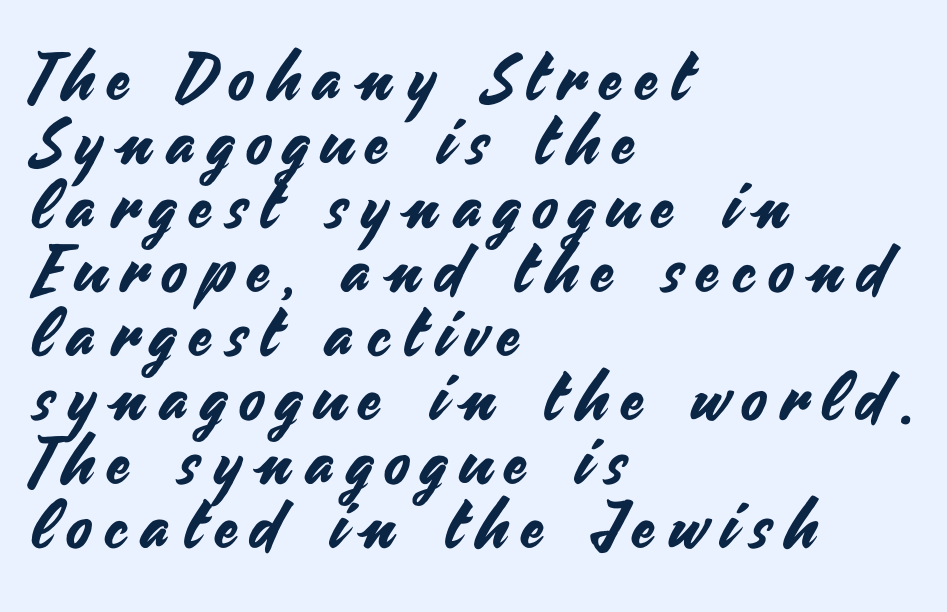
Each letter's strokes conclude bluntly, with no projecting serifs. Caption: multi-line text, flush left, ragged right. Whoever set this chose condensed vertical rhythm over breathing room. Beneath every word, the page is bare. The rendering uses natural spacing where letterforms have individual widths.
